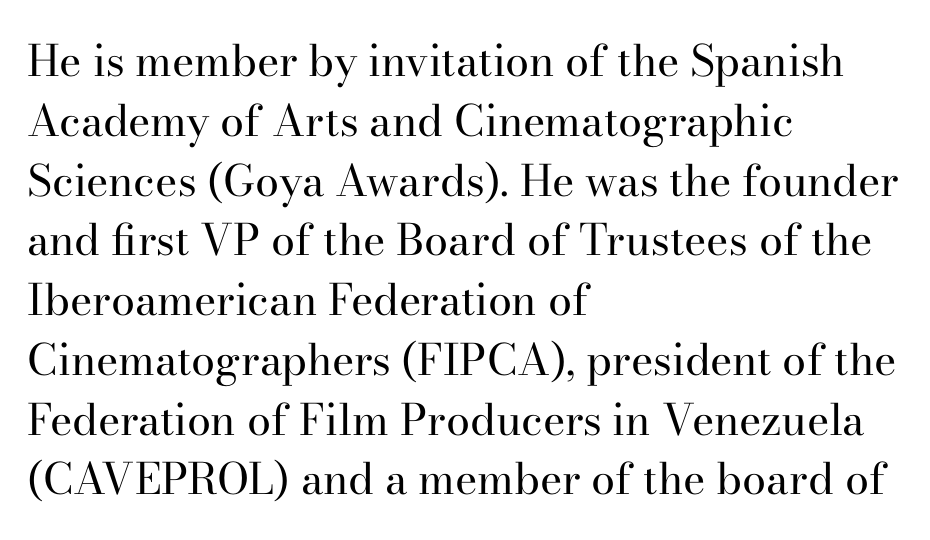
The image shows 43 px regular-weight serif type, upright; set left-aligned, normal line spacing (1.39x), normal letter spacing, not underlined; high stroke contrast and a small x-height.
